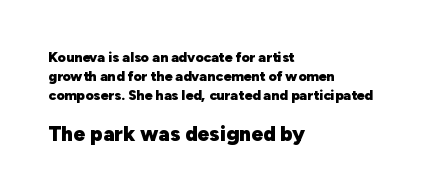
{"italic": "no", "bold": "yes", "underline": "no", "align": "left", "line_spacing": "normal", "line_spacing_ratio": 1.35, "letter_spacing": "normal", "letter_spacing_em": 0.0, "larger_block": "second", "size_ratio": 1.5, "glyph_px": 21}
